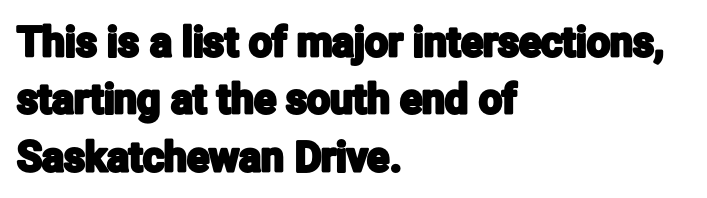
Q: Is the text italic (slanted)? A: No, it is upright.
Q: Is the typeface a serif or a sans-serif typeface? A: Sans-serif.
Q: Is the text underlined? A: No.
Q: How is the paragraph aligned? A: Left-aligned.
Q: Is the spacing between letters normal or unusually wide? A: Normal.
Q: Is the spacing between lines tight, normal or loose? A: Normal.
Q: Width (condensed, normal, or wide)? A: Condensed.
Q: Stroke contrast? A: Low.
Q: x-height? A: Medium.
Q: Monospaced? A: No.
